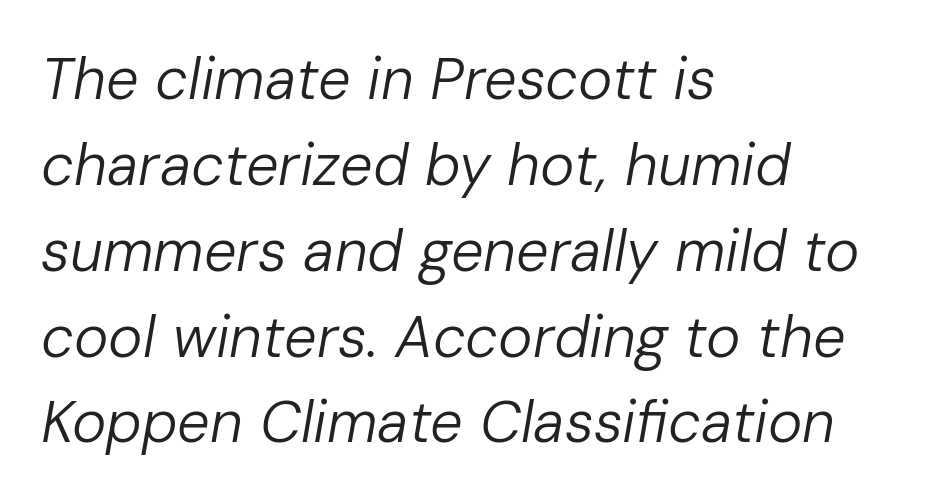
{"italic": "yes", "lean": "right", "slant_degrees": 10, "bold": "no", "weight": "regular", "width": "normal", "stroke_contrast": "low", "x_height": "medium", "monospaced": "no", "underline": "no", "align": "left", "line_spacing": "normal", "line_spacing_ratio": 1.48, "letter_spacing": "normal", "letter_spacing_em": 0.0, "glyph_px": 58}
